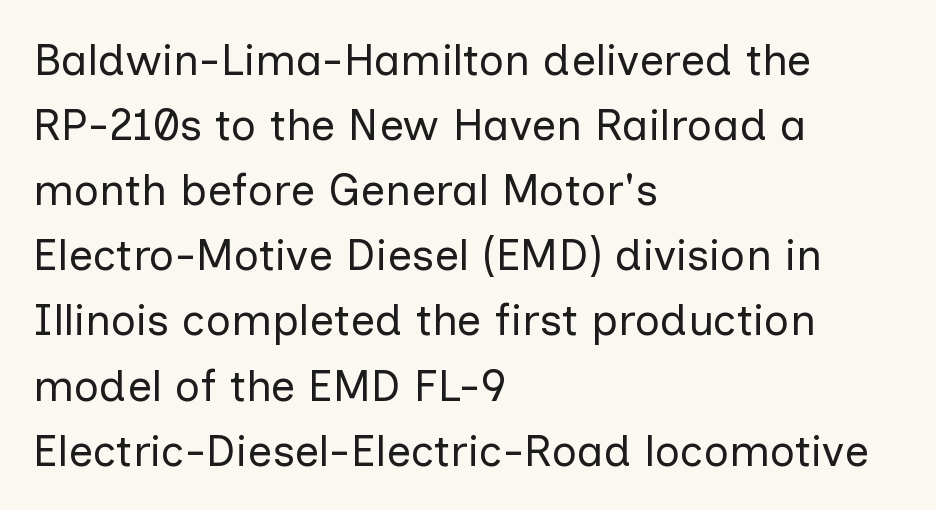
Q: Is the text bold? A: No.
Q: Is the text italic (slanted)? A: No, it is upright.
Q: Is the typeface a serif or a sans-serif typeface? A: Sans-serif.
Q: Is the text underlined? A: No.
Q: How is the paragraph aligned? A: Left-aligned.
Q: Is the spacing between letters normal or unusually wide? A: Normal.
Q: Is the spacing between lines tight, normal or loose? A: Normal.
Q: Width (condensed, normal, or wide)? A: Normal.
Q: Stroke contrast? A: Low.
Q: x-height? A: Medium.
Q: Monospaced? A: No.
